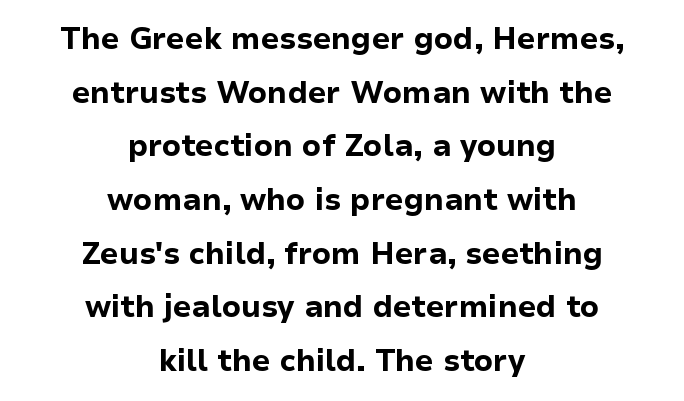
Q: Is the text bold? A: Yes.
Q: Is the text italic (slanted)? A: No, it is upright.
Q: Is the typeface a serif or a sans-serif typeface? A: Sans-serif.
Q: Is the text underlined? A: No.
Q: How is the paragraph aligned? A: Centered.
Q: Is the spacing between letters normal or unusually wide? A: Normal.
Q: Width (condensed, normal, or wide)? A: Normal.
Q: Stroke contrast? A: Low.
Q: x-height? A: Medium.
Q: Monospaced? A: No.
